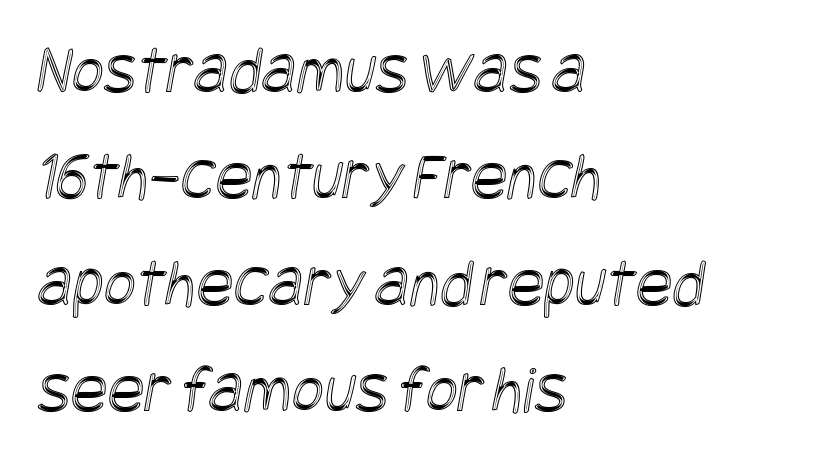
Alignment: flush left. Interline gaps are of average width in this sample. Just letters on the line, the space beneath them empty. Short note: letters normally spaced.
